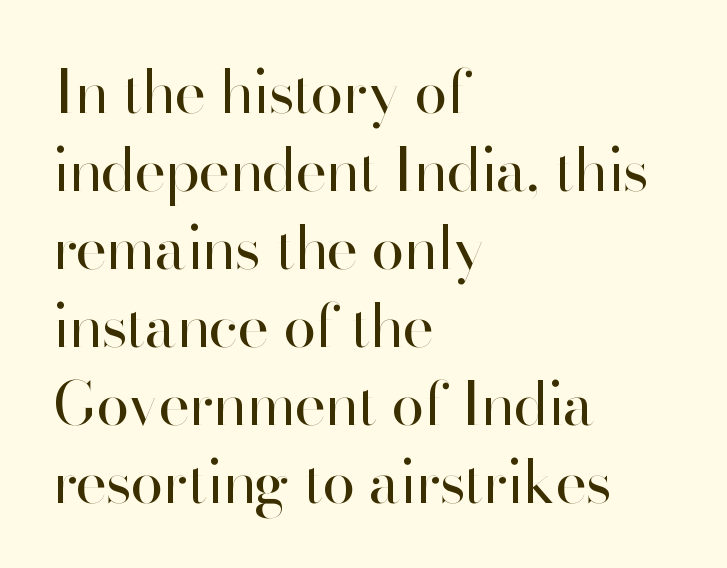
The lettering stays uniformly vertical, giving the passage a roman look. Think of a printed novel: that variable character pitch is what you see here. Summary of vertical rhythm: regular, with standard interline spacing. This rendering employs a face without finishing strokes, i.e., a sans-serif. The zone under the glyphs is completely vacant.
